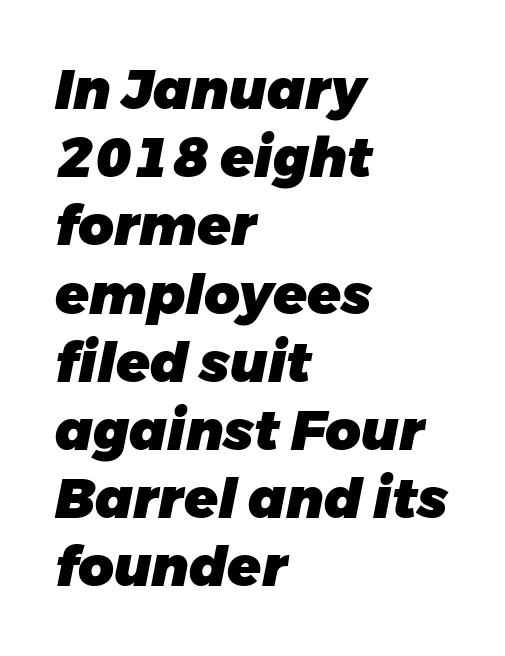
{"italic": "yes", "lean": "right", "slant_degrees": 11, "bold": "yes", "weight": "heavy", "width": "normal", "stroke_contrast": "low", "x_height": "medium", "monospaced": "no", "underline": "no", "align": "left", "line_spacing_ratio": 1.24, "letter_spacing": "normal", "letter_spacing_em": 0.0, "glyph_px": 55}
